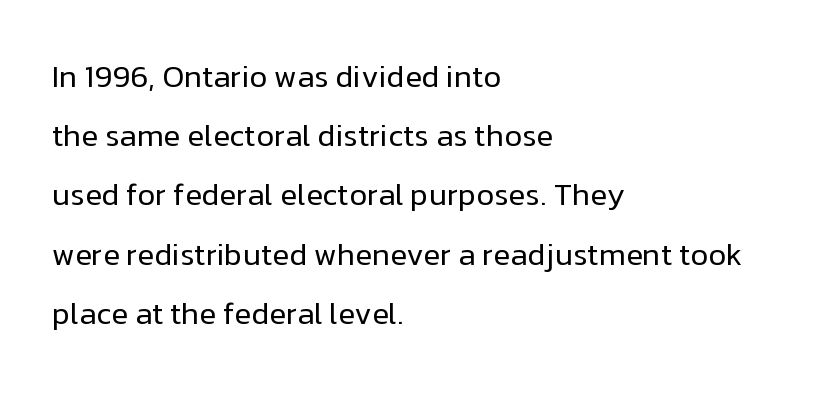
Q: Is the text bold? A: No.
Q: Is the text italic (slanted)? A: No, it is upright.
Q: Is the typeface a serif or a sans-serif typeface? A: Sans-serif.
Q: Is the text underlined? A: No.
Q: How is the paragraph aligned? A: Left-aligned.
Q: Is the spacing between letters normal or unusually wide? A: Normal.
Q: Is the spacing between lines tight, normal or loose? A: Loose.
Q: Width (condensed, normal, or wide)? A: Normal.
Q: Stroke contrast? A: Low.
Q: x-height? A: Medium.
Q: Monospaced? A: No.
